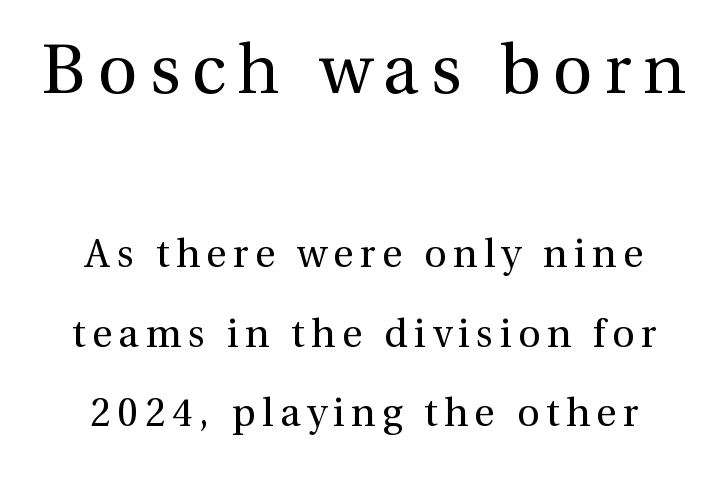
The image shows 69 px regular-weight serif type, upright; set loose line spacing (2.04x), not underlined; the first (top) block is 1.77x larger; a medium x-height.
